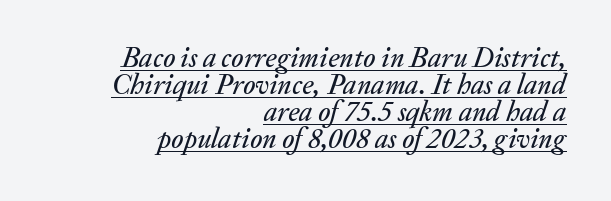
The image shows 28 px text type, italic (leaning right); set right-aligned, tight line spacing (0.97x), normal letter spacing, underlined; medium stroke contrast and a medium x-height.
